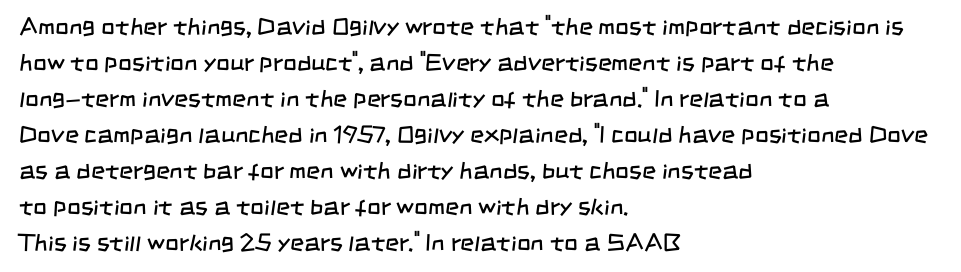
The characters are drawn with everyday or finer stroke widths. This sample is left-justified, so line endings fall wherever the words run out. Successive baselines arrive at the customary interval. Short note: letters normally spaced.
